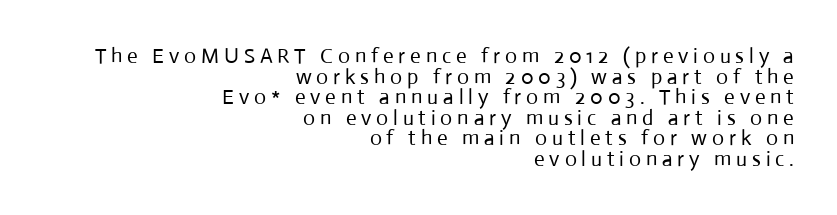
Q: Is the text bold? A: No.
Q: Is the text italic (slanted)? A: No, it is upright.
Q: Is the text underlined? A: No.
Q: How is the paragraph aligned? A: Right-aligned.
Q: Is the spacing between letters normal or unusually wide? A: Unusually wide.
Q: Is the spacing between lines tight, normal or loose? A: Tight.
